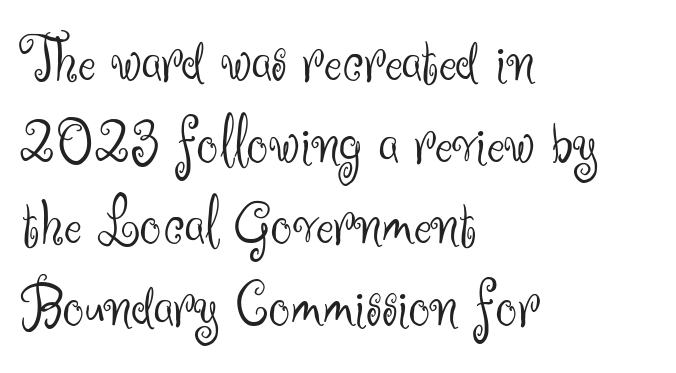
Q: Is the text bold? A: No.
Q: Is the text italic (slanted)? A: No, it is upright.
Q: Is the typeface a serif or a sans-serif typeface? A: Sans-serif.
Q: Is the text underlined? A: No.
Q: How is the paragraph aligned? A: Left-aligned.
Q: Is the spacing between letters normal or unusually wide? A: Normal.
Q: Width (condensed, normal, or wide)? A: Normal.
Q: Stroke contrast? A: Medium.
Q: x-height? A: Small.
Q: Monospaced? A: No.
